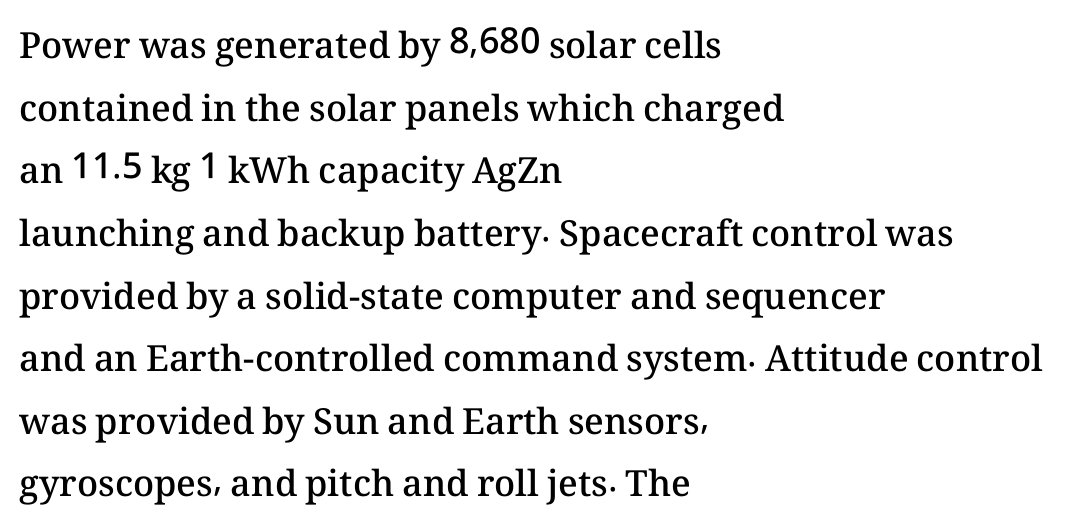
Q: Is the text bold? A: Semi-bold.
Q: Is the text italic (slanted)? A: No, it is upright.
Q: Is the text underlined? A: No.
Q: How is the paragraph aligned? A: Left-aligned.
Q: Is the spacing between letters normal or unusually wide? A: Normal.
Q: Width (condensed, normal, or wide)? A: Normal.
Q: Stroke contrast? A: Medium.
Q: x-height? A: Medium.
Q: Monospaced? A: No.
